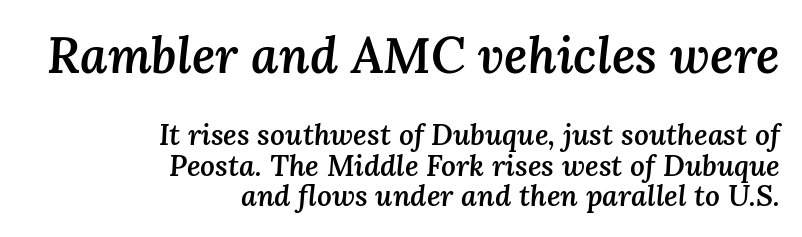
{"italic": "yes", "lean": "right", "slant_degrees": 3, "bold": "semi", "weight": "semibold", "width": "normal", "stroke_contrast": "medium", "x_height": "medium", "monospaced": "no", "underline": "no", "align": "right", "line_spacing": "tight", "line_spacing_ratio": 1.06, "letter_spacing": "normal", "letter_spacing_em": 0.0, "larger_block": "first", "size_ratio": 1.72, "glyph_px": 50}
